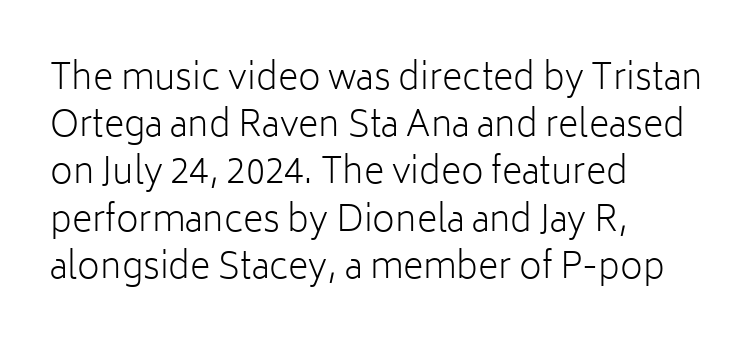
This sample uses an upright cut, with every glyph sitting square on the baseline. Think of a printed novel: that variable character pitch is what you see here. In CSS terms this would be text-align: left. Vertical stems look standard width or narrower in stroke. Observe the absence of serifs on each vertical stroke in this sample. Quick note: underline off.
